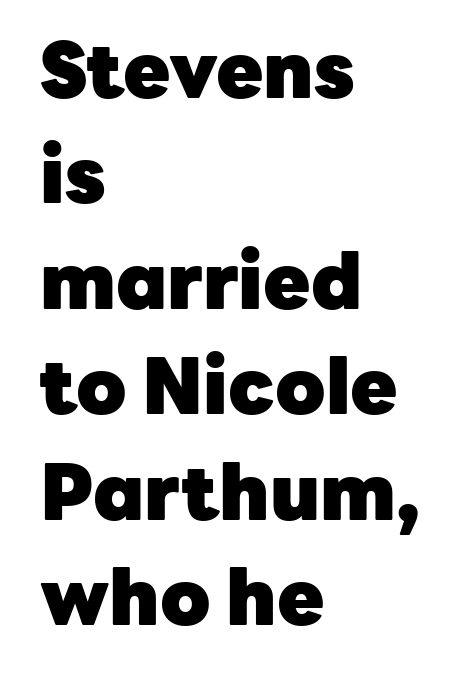
The image shows 77 px heavy sans-serif type, upright; set left-aligned, normal line spacing (1.37x), normal letter spacing, not underlined; low stroke contrast and a medium x-height.
